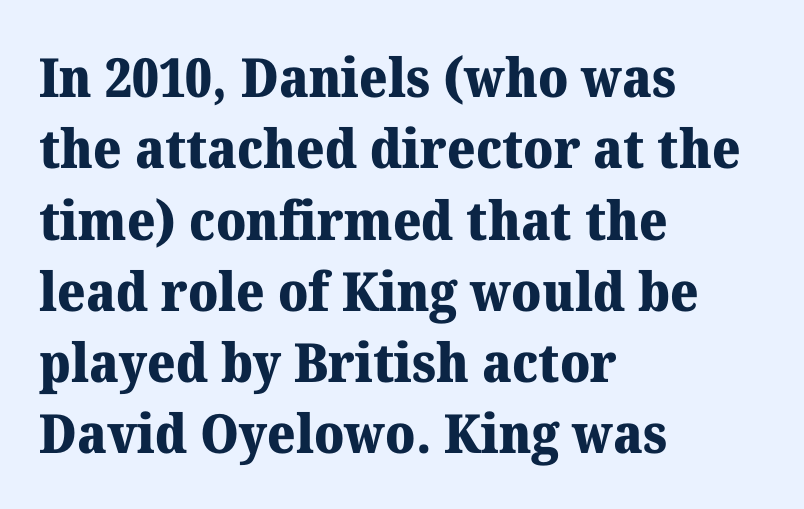
The image shows 54 px heavy serif type, upright; set left-aligned, normal line spacing (1.32x), normal letter spacing, not underlined; medium stroke contrast and a medium x-height.
